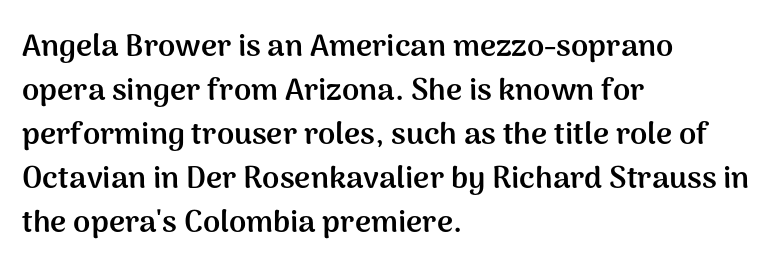
No italicization has been applied; the sample stays upright. The passage shown is emphatically bold. Summary of vertical rhythm: regular, with standard interline spacing. Each letter keeps its own natural width here, so spacing adapts to shape. Standard letterfit; no display-style spreading of the glyphs.
